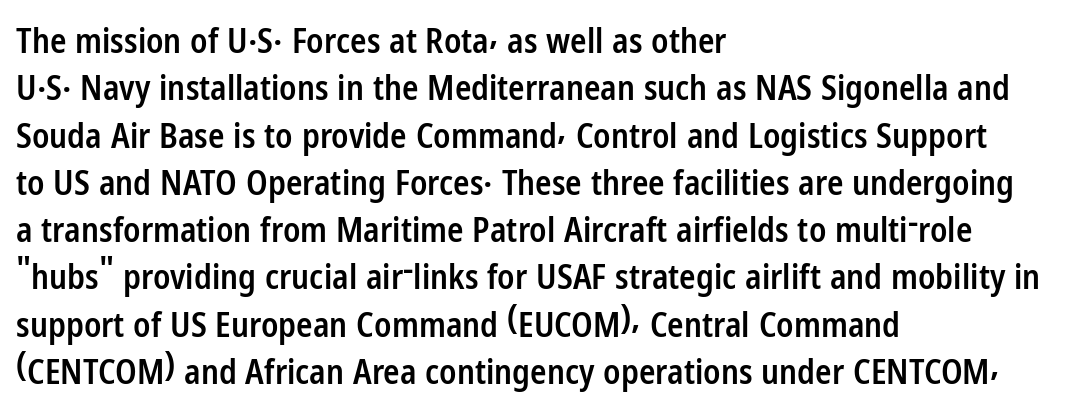
The image shows 34 px semibold, condensed sans-serif type, upright; set left-aligned, normal line spacing (1.39x), normal letter spacing, not underlined; low stroke contrast and a medium x-height.
